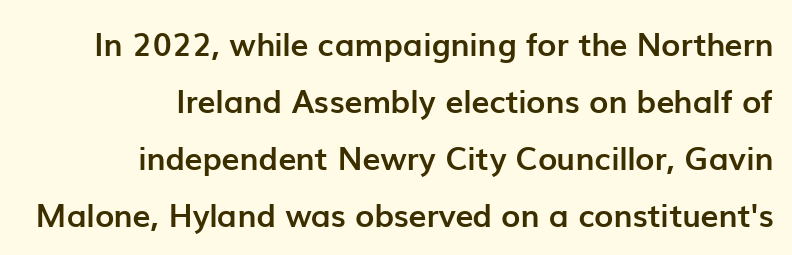
Q: Is the text bold? A: Yes.
Q: Is the text italic (slanted)? A: No, it is upright.
Q: Is the typeface a serif or a sans-serif typeface? A: Sans-serif.
Q: Is the text underlined? A: No.
Q: How is the paragraph aligned? A: Right-aligned.
Q: Is the spacing between letters normal or unusually wide? A: Normal.
Q: Width (condensed, normal, or wide)? A: Normal.
Q: Stroke contrast? A: Low.
Q: x-height? A: Medium.
Q: Monospaced? A: No.
